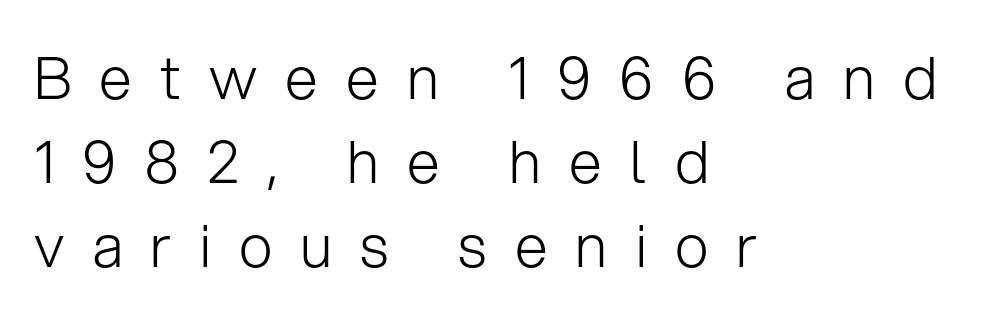
{"serif": "no", "italic": "no", "bold": "no", "weight": "light", "width": "normal", "stroke_contrast": "low", "x_height": "medium", "monospaced": "no", "underline": "no", "align": "left", "line_spacing": "normal", "line_spacing_ratio": 1.42, "letter_spacing": "wide", "letter_spacing_em": 0.48, "glyph_px": 59}
